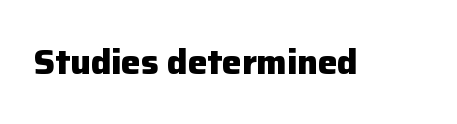
{"serif": "no", "italic": "no", "bold": "yes", "weight": "heavy", "width": "normal", "stroke_contrast": "low", "x_height": "medium", "monospaced": "no", "underline": "no", "letter_spacing": "normal", "letter_spacing_em": 0.0, "glyph_px": 35}
